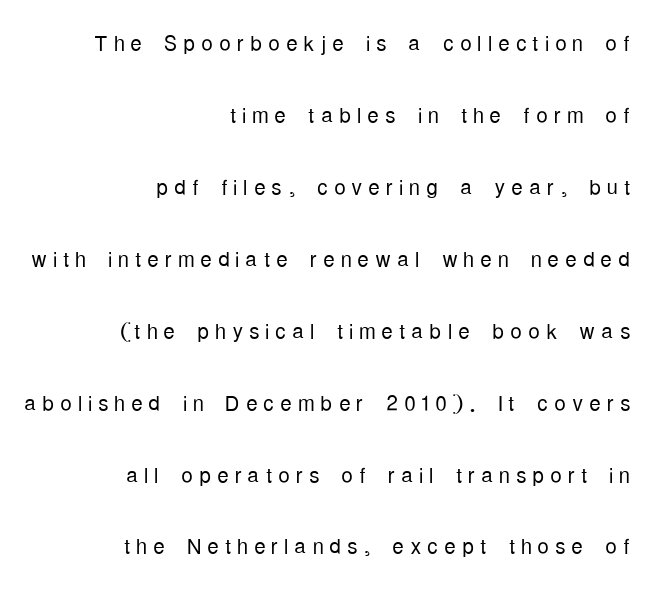
The image shows 29 px light, condensed sans-serif type, upright; set right-aligned, loose line spacing (2.48x), unusually wide letter spacing (+0.2 em), not underlined; low stroke contrast and a medium x-height.
